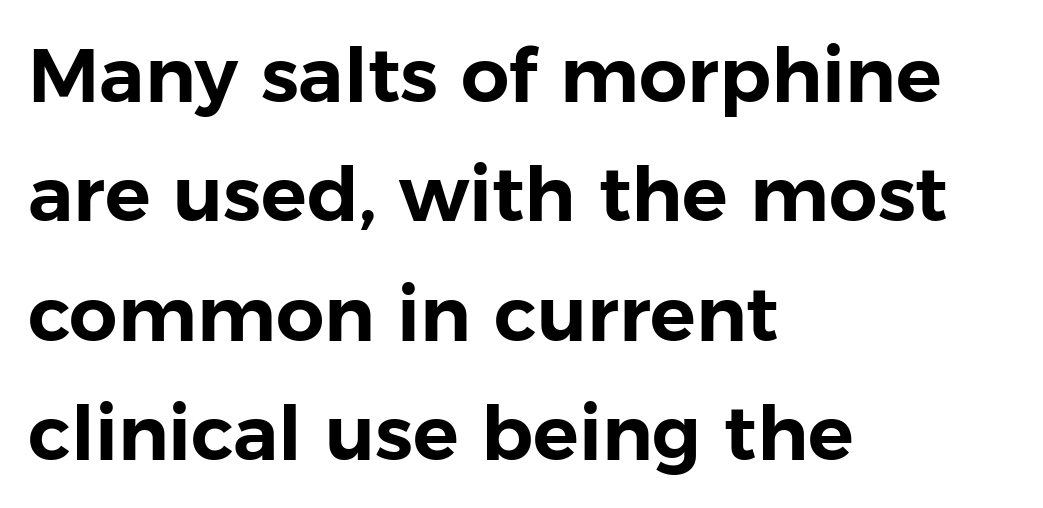
{"serif": "no", "italic": "no", "width": "normal", "stroke_contrast": "low", "x_height": "medium", "monospaced": "no", "underline": "no", "align": "left", "line_spacing": "normal", "line_spacing_ratio": 1.57, "letter_spacing": "normal", "letter_spacing_em": 0.0, "glyph_px": 76}
